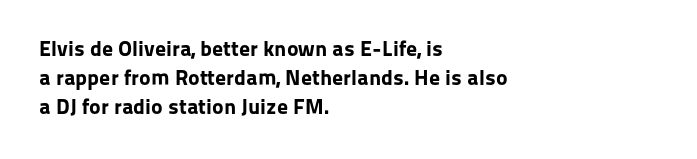
The rows are spaced the way most documents space them. Its strokes are broad and dark, the hallmark of bold type. Posture: upright roman. A bare baseline throughout the passage.
